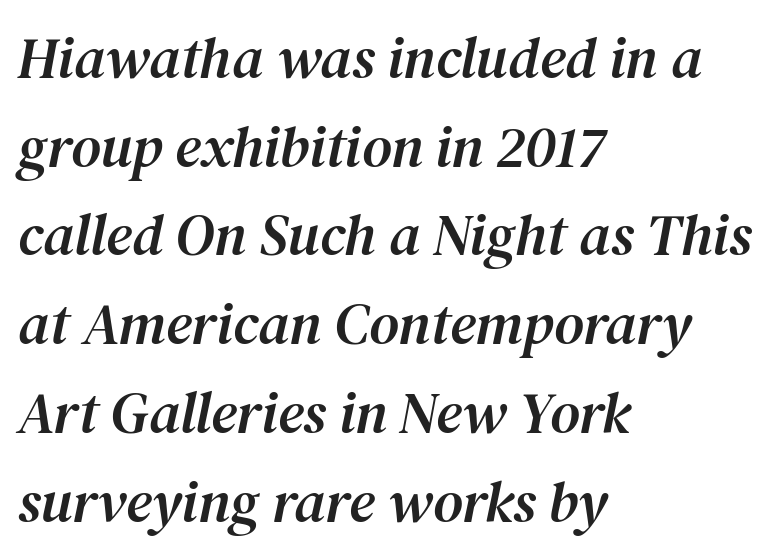
The image shows 58 px serif type, italic (leaning right); set left-aligned, normal line spacing (1.53x), normal letter spacing, not underlined; medium stroke contrast and a medium x-height.
